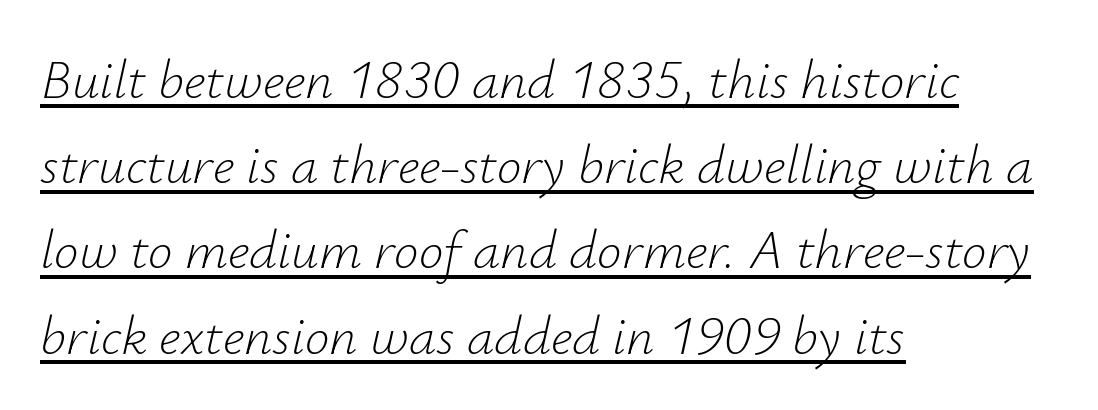
{"italic": "yes", "lean": "right", "slant_degrees": 12, "bold": "no", "weight": "light", "width": "normal", "stroke_contrast": "low", "x_height": "small", "monospaced": "no", "underline": "yes", "align": "left", "line_spacing": "normal", "line_spacing_ratio": 1.55, "letter_spacing": "normal", "letter_spacing_em": 0.0, "glyph_px": 55}
